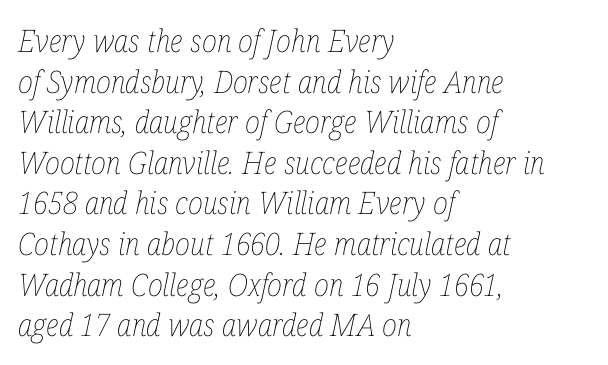
Q: Is the text bold? A: No.
Q: Is the text italic (slanted)? A: Yes, it leans right by about 12 degrees.
Q: Is the text underlined? A: No.
Q: How is the paragraph aligned? A: Left-aligned.
Q: Is the spacing between letters normal or unusually wide? A: Normal.
Q: Is the spacing between lines tight, normal or loose? A: Normal.
Q: Width (condensed, normal, or wide)? A: Condensed.
Q: Stroke contrast? A: Low.
Q: x-height? A: Medium.
Q: Monospaced? A: No.
